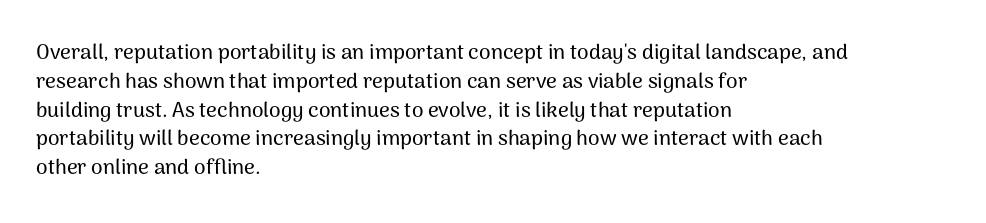
Q: Is the text italic (slanted)? A: No, it is upright.
Q: Is the text underlined? A: No.
Q: How is the paragraph aligned? A: Left-aligned.
Q: Is the spacing between letters normal or unusually wide? A: Normal.
Q: Is the spacing between lines tight, normal or loose? A: Normal.
